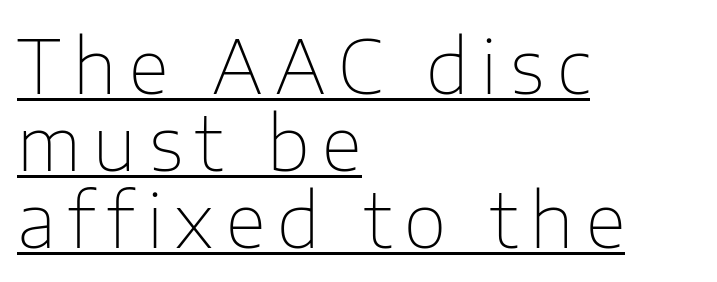
The image shows 74 px thin sans-serif type, upright; set left-aligned, tight line spacing (1.04x), underlined; low stroke contrast and a medium x-height.
